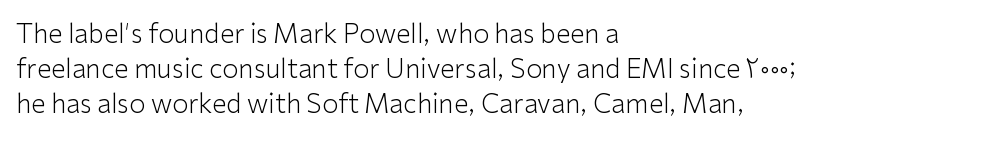
The image shows 26 px text type, upright; set left-aligned, normal line spacing (1.34x), normal letter spacing, not underlined.
